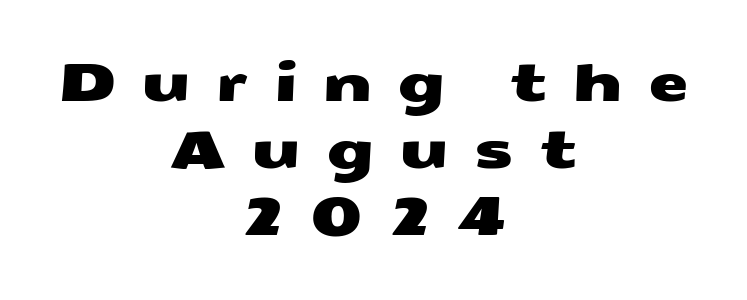
The face used here is a sans, in the tradition of grotesques and geometrics. This block has exactly the height ordinary leading produces. Note the varied advance widths — an 'i' is clearly narrower than an 'm'. Just letters on the line, the space beneath them empty. Visually the block forms a symmetrical silhouette, jagged on both flanks. Inter-character spacing is expanded well beyond the font's built-in metrics.
